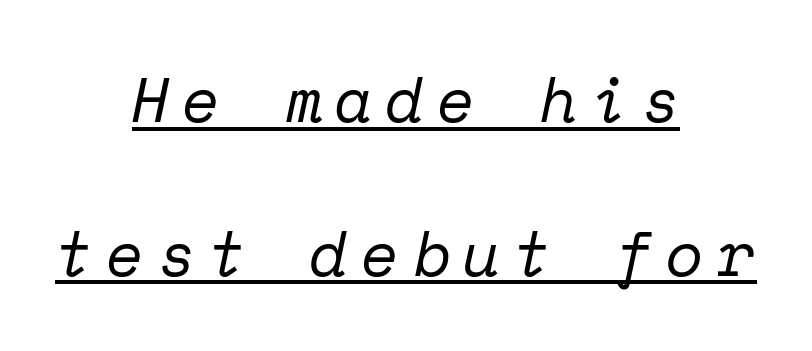
The image shows 62 px regular-weight serif type, italic (leaning right), monospaced; set centered, loose line spacing (2.48x), unusually wide letter spacing (+0.21 em), underlined; low stroke contrast and a medium x-height.
